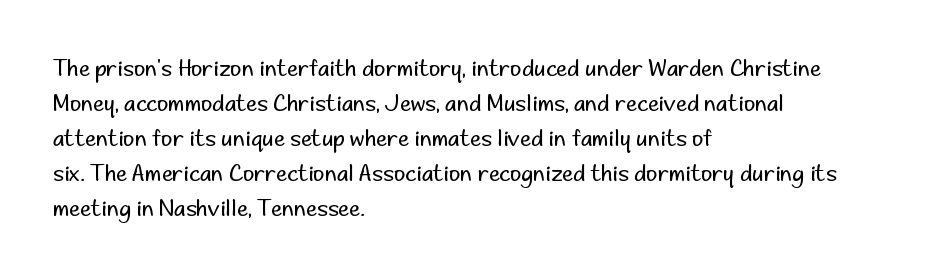
Q: Is the text bold? A: No.
Q: Is the text italic (slanted)? A: No, it is upright.
Q: Is the text underlined? A: No.
Q: How is the paragraph aligned? A: Left-aligned.
Q: Is the spacing between letters normal or unusually wide? A: Normal.
Q: Is the spacing between lines tight, normal or loose? A: Normal.
